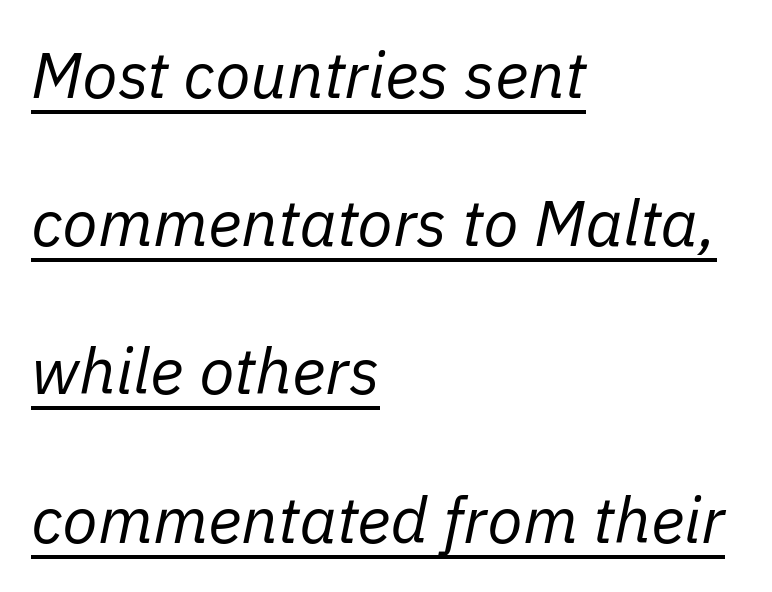
Note the varied advance widths — an 'i' is clearly narrower than an 'm'. The face used here is rendered with its standard letterfit. Each line of the rendering has a horizontal stroke beneath the glyphs. A great deal of white space separates one row of letters from the next. No extra ink here — the face is not bold. Alignment: flush left.
